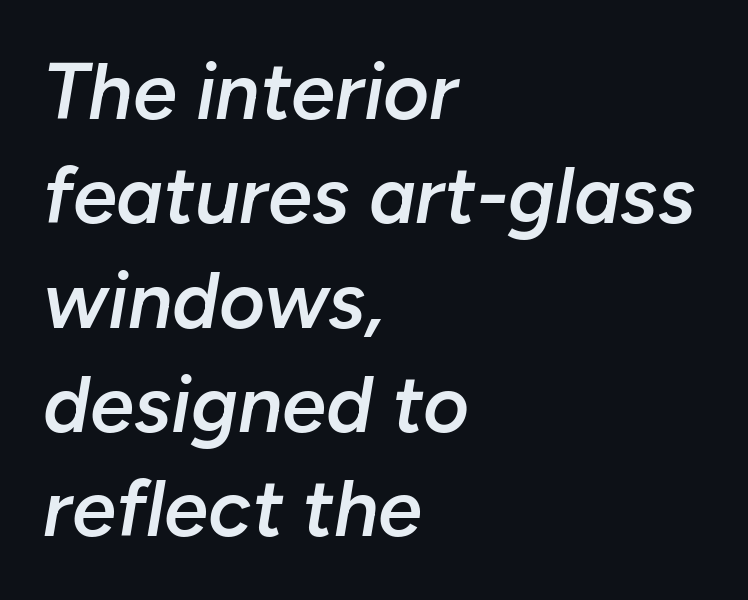
The image shows 79 px semibold type, italic (leaning right); set left-aligned, normal line spacing (1.32x), normal letter spacing, not underlined; low stroke contrast and a medium x-height.
